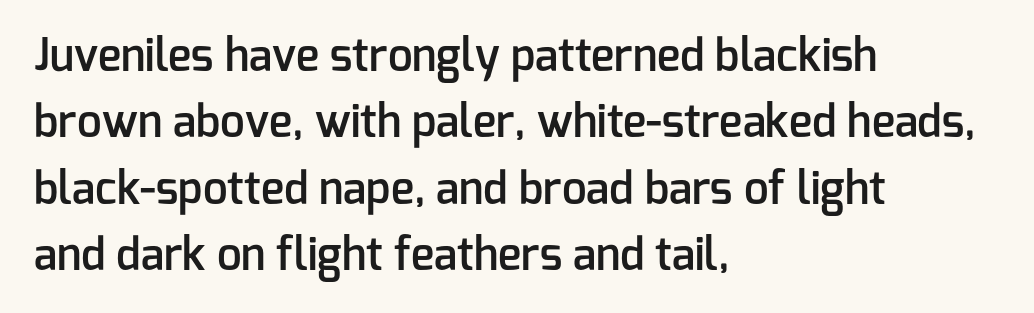
Q: Is the text bold? A: Semi-bold.
Q: Is the text italic (slanted)? A: No, it is upright.
Q: Is the typeface a serif or a sans-serif typeface? A: Sans-serif.
Q: Is the text underlined? A: No.
Q: How is the paragraph aligned? A: Left-aligned.
Q: Is the spacing between letters normal or unusually wide? A: Normal.
Q: Is the spacing between lines tight, normal or loose? A: Normal.
Q: Width (condensed, normal, or wide)? A: Normal.
Q: Stroke contrast? A: Low.
Q: x-height? A: Medium.
Q: Monospaced? A: No.
